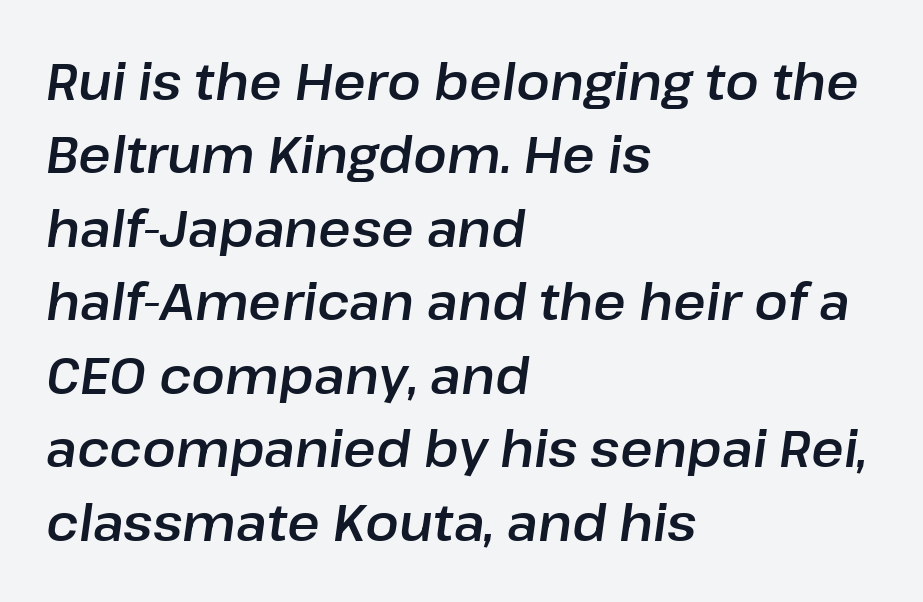
Q: Is the text italic (slanted)? A: Yes, it leans right by about 8 degrees.
Q: Is the text underlined? A: No.
Q: How is the paragraph aligned? A: Left-aligned.
Q: Is the spacing between letters normal or unusually wide? A: Normal.
Q: Is the spacing between lines tight, normal or loose? A: Normal.
Q: Width (condensed, normal, or wide)? A: Normal.
Q: Stroke contrast? A: Low.
Q: x-height? A: Medium.
Q: Monospaced? A: No.
